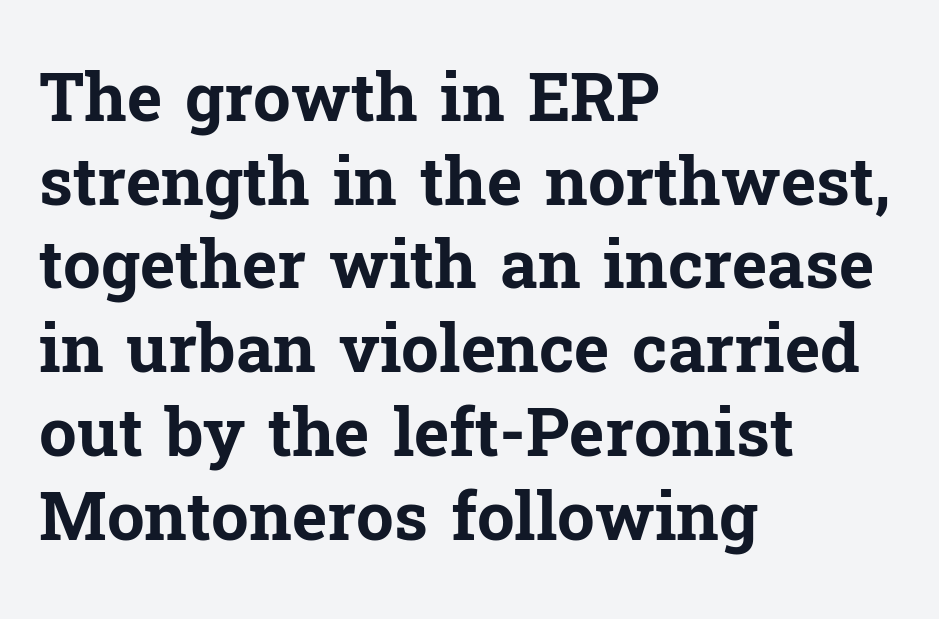
The image shows 67 px bold serif type, upright; set left-aligned, normal line spacing (1.25x), normal letter spacing, not underlined; low stroke contrast and a medium x-height.
